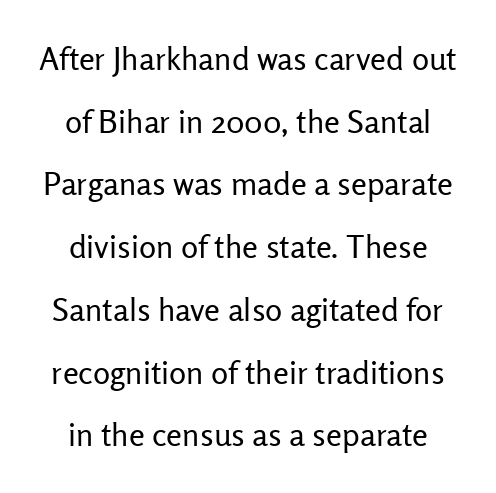
Is the type heavy? It reads as light-to-regular instead. Tracking here is standard; glyphs follow each other at the usual distance. You could not count columns in this text — the font is proportionally spaced. The glyphs are unaccompanied by any horizontal stroke below them. Posture: vertical. This block would shrink considerably if given ordinary leading; it's expanded now.
